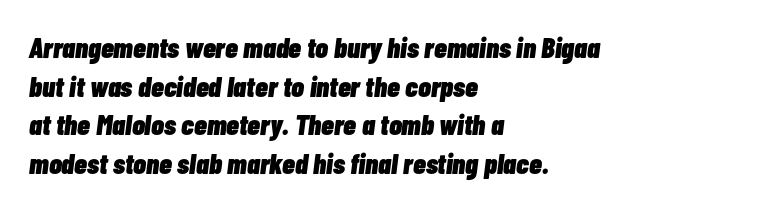
The image shows 29 px heavy, condensed type, italic (leaning right); set left-aligned, normal line spacing (1.33x), normal letter spacing, not underlined; low stroke contrast and a medium x-height.
